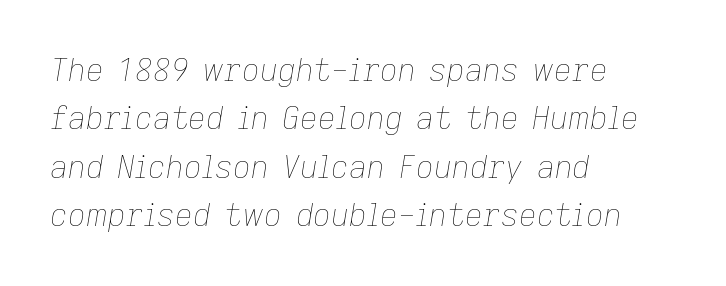
{"italic": "yes", "lean": "right", "slant_degrees": 9, "bold": "no", "weight": "thin", "width": "normal", "stroke_contrast": "low", "x_height": "medium", "monospaced": "no", "underline": "no", "align": "left", "line_spacing": "normal", "line_spacing_ratio": 1.56, "letter_spacing": "normal", "letter_spacing_em": 0.0, "glyph_px": 31}
